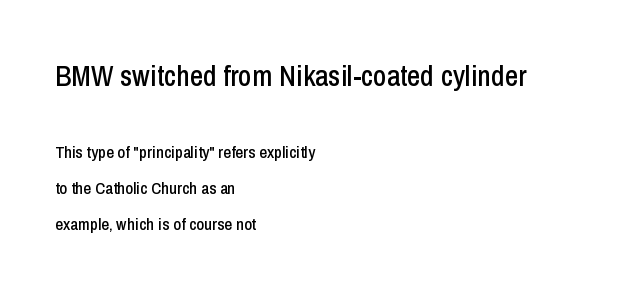
Compared with typical body copy, the letter spacing here is the same. Is this a sans? Yes — the strokes have no serifs. Check under the words: just untouched page. Here the designer chose a conventional face with non-uniform glyph widths.
